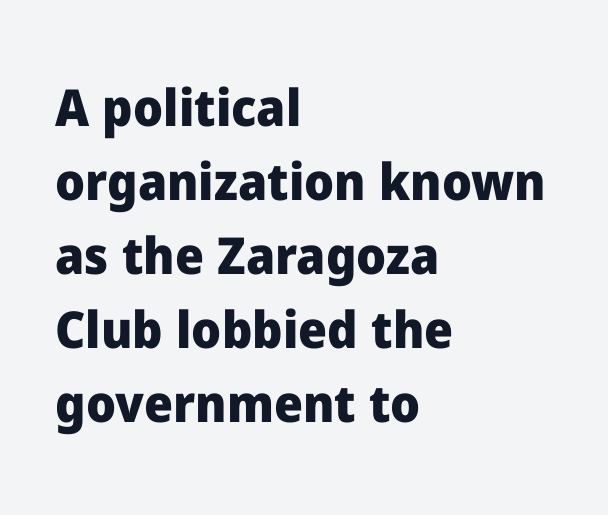
Q: Is the text bold? A: Yes.
Q: Is the text italic (slanted)? A: No, it is upright.
Q: Is the typeface a serif or a sans-serif typeface? A: Sans-serif.
Q: Is the text underlined? A: No.
Q: How is the paragraph aligned? A: Left-aligned.
Q: Is the spacing between letters normal or unusually wide? A: Normal.
Q: Is the spacing between lines tight, normal or loose? A: Normal.
Q: Width (condensed, normal, or wide)? A: Normal.
Q: Stroke contrast? A: Low.
Q: x-height? A: Medium.
Q: Monospaced? A: No.
